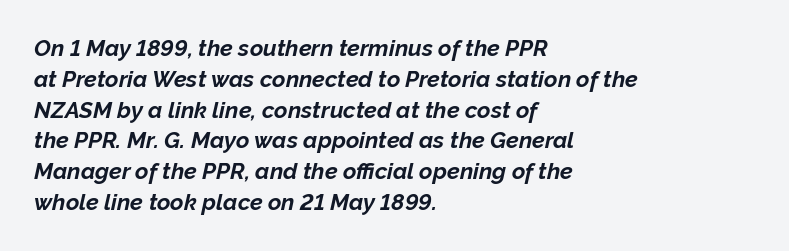
The image shows 23 px bold type, italic (leaning right); set left-aligned, normal line spacing (1.34x), normal letter spacing, not underlined.
